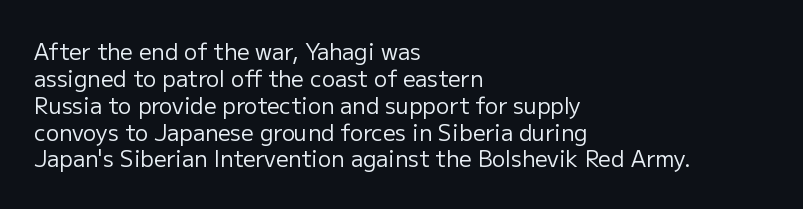
Honestly, the letter spacing is just normal — you wouldn't notice it. A student would call this left alignment; a typographer would say flush left, rag right. The font sits on the lighter half of the weight spectrum, regular included. Just letters on the line, the space beneath them empty.
